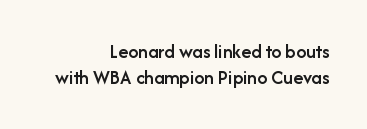
Q: Is the text bold? A: Semi-bold.
Q: Is the text italic (slanted)? A: No, it is upright.
Q: Is the text underlined? A: No.
Q: How is the paragraph aligned? A: Right-aligned.
Q: Is the spacing between letters normal or unusually wide? A: Normal.
Q: Is the spacing between lines tight, normal or loose? A: Normal.
